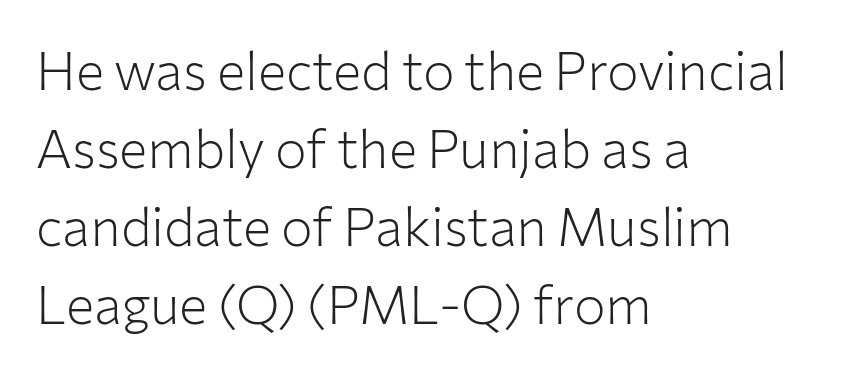
{"serif": "no", "italic": "no", "bold": "no", "weight": "light", "width": "normal", "stroke_contrast": "low", "x_height": "medium", "monospaced": "no", "underline": "no", "align": "left", "line_spacing": "normal", "line_spacing_ratio": 1.47, "letter_spacing": "normal", "letter_spacing_em": 0.0, "glyph_px": 53}
